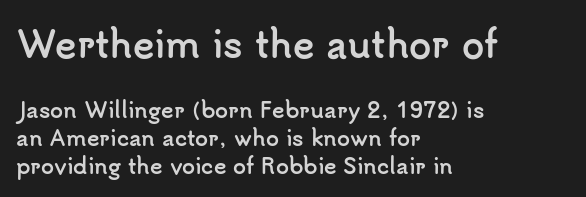
{"serif": "no", "italic": "no", "bold": "yes", "weight": "semibold", "width": "normal", "stroke_contrast": "low", "x_height": "small", "monospaced": "no", "underline": "no", "align": "left", "line_spacing": "normal", "line_spacing_ratio": 1.33, "letter_spacing": "normal", "letter_spacing_em": 0.0, "larger_block": "first", "size_ratio": 1.71, "glyph_px": 36}
